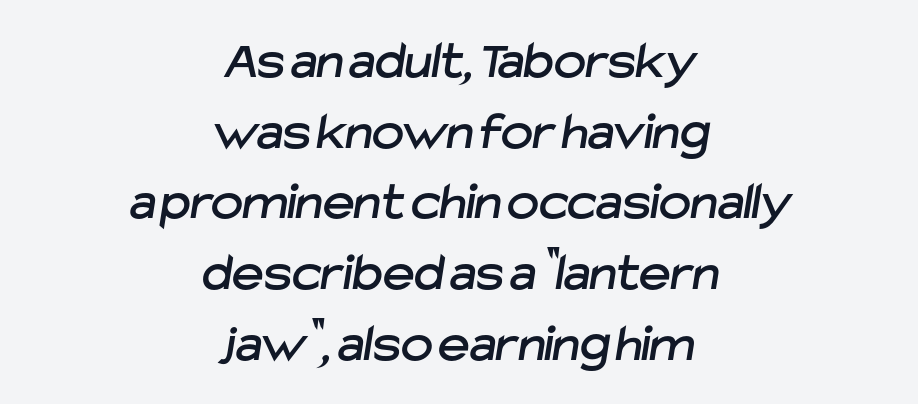
The image shows 54 px sans-serif type; set centered, normal line spacing (1.31x), normal letter spacing, not underlined; low stroke contrast and a medium x-height.
